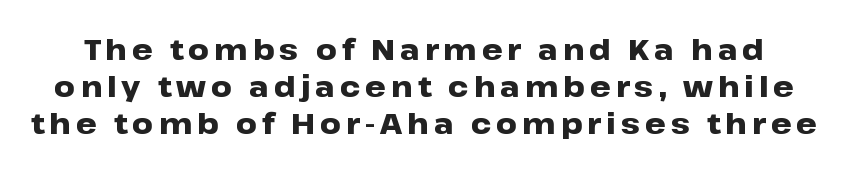
The image shows 29 px heavy, wide sans-serif type, upright; set normal line spacing (1.28x), not underlined; low stroke contrast and a medium x-height.
